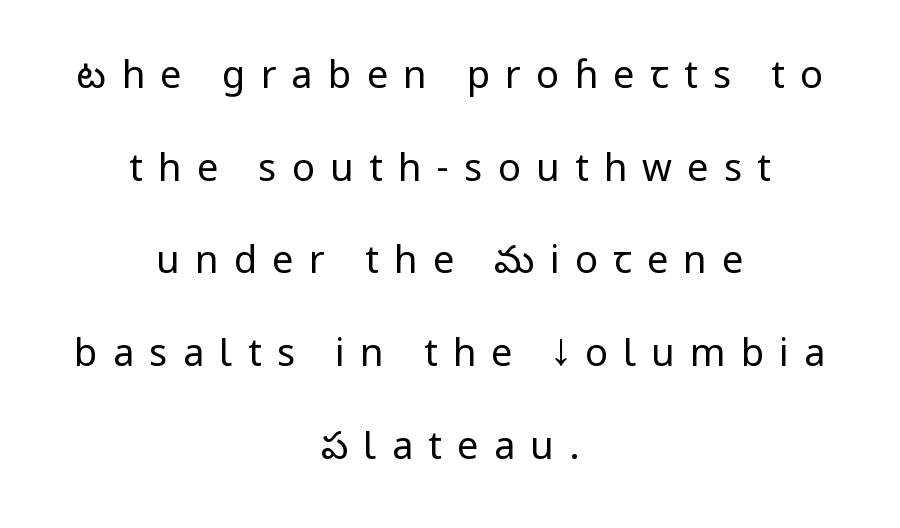
{"serif": "no", "italic": "no", "bold": "no", "weight": "regular", "width": "condensed", "stroke_contrast": "low", "x_height": "large", "monospaced": "no", "underline": "no", "align": "center", "line_spacing": "loose", "line_spacing_ratio": 2.44, "letter_spacing": "wide", "letter_spacing_em": 0.4, "glyph_px": 38}
